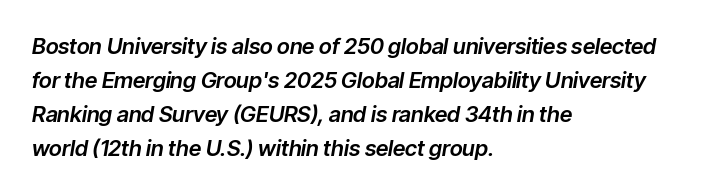
The image shows 22 px text type, italic (leaning right); set left-aligned, normal line spacing (1.55x), normal letter spacing, not underlined.
